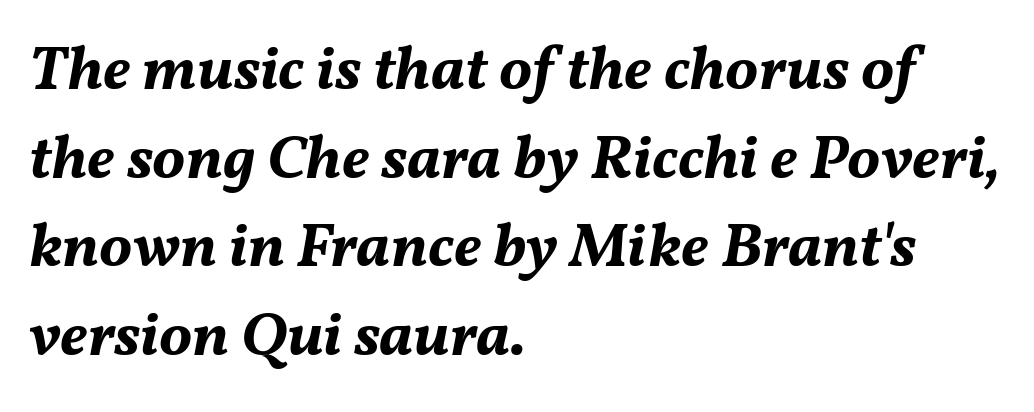
The image shows 62 px bold type, italic (leaning right); set left-aligned, normal line spacing (1.43x), normal letter spacing, not underlined; medium stroke contrast and a medium x-height.
